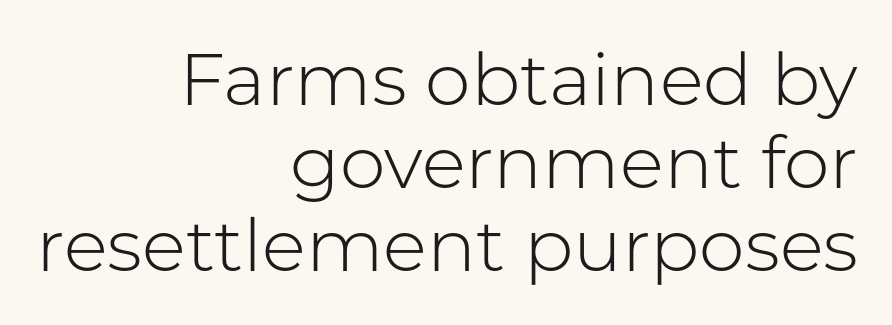
The image shows 73 px light sans-serif type, upright; set right-aligned, tight line spacing (1.14x), normal letter spacing, not underlined; low stroke contrast and a medium x-height.
